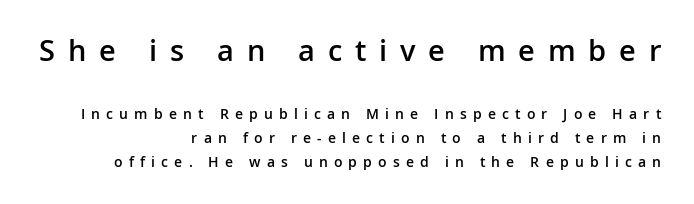
The image shows 29 px semibold sans-serif type, upright; set right-aligned, normal line spacing (1.69x), unusually wide letter spacing (+0.44 em), not underlined; the first (top) block is 2.07x larger; low stroke contrast and a medium x-height.
